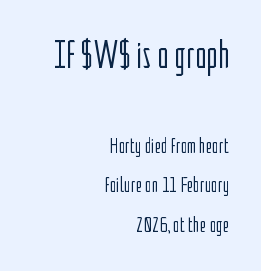
Q: Is the text bold? A: No.
Q: Is the text italic (slanted)? A: No, it is upright.
Q: Is the typeface a serif or a sans-serif typeface? A: Sans-serif.
Q: Is the text underlined? A: No.
Q: How is the paragraph aligned? A: Right-aligned.
Q: Is the spacing between letters normal or unusually wide? A: Normal.
Q: Which block of text is set in a larger size, the first (top) or the second (bottom)? A: The first (top) one.
Q: Width (condensed, normal, or wide)? A: Condensed.
Q: Stroke contrast? A: Low.
Q: x-height? A: Medium.
Q: Monospaced? A: No.
